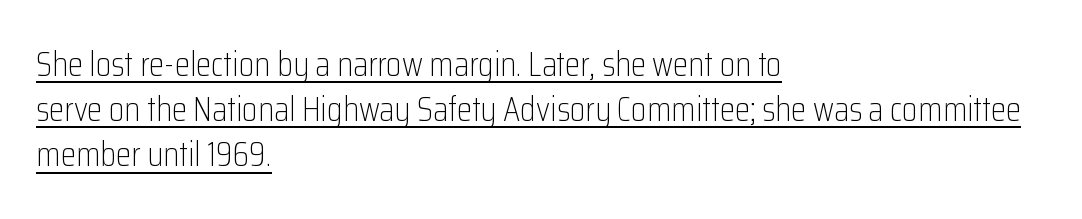
{"serif": "no", "italic": "no", "bold": "no", "weight": "light", "width": "condensed", "stroke_contrast": "low", "x_height": "medium", "monospaced": "no", "underline": "yes", "align": "left", "line_spacing": "normal", "line_spacing_ratio": 1.29, "letter_spacing": "normal", "letter_spacing_em": 0.0, "glyph_px": 35}
